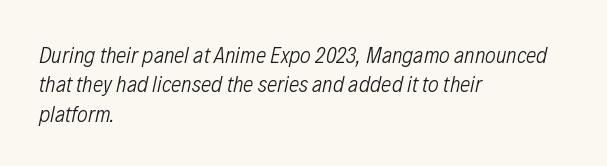
Q: Is the text bold? A: No.
Q: Is the text italic (slanted)? A: Yes, it leans right by about 12 degrees.
Q: Is the text underlined? A: No.
Q: How is the paragraph aligned? A: Left-aligned.
Q: Is the spacing between letters normal or unusually wide? A: Normal.
Q: Is the spacing between lines tight, normal or loose? A: Normal.
